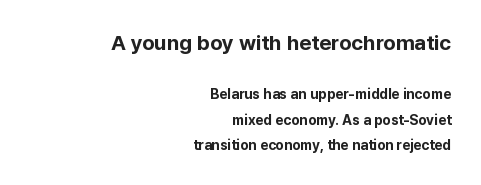
Q: Is the text bold? A: Yes.
Q: Is the text italic (slanted)? A: No, it is upright.
Q: Is the text underlined? A: No.
Q: How is the paragraph aligned? A: Right-aligned.
Q: Is the spacing between letters normal or unusually wide? A: Normal.
Q: Which block of text is set in a larger size, the first (top) or the second (bottom)? A: The first (top) one.
